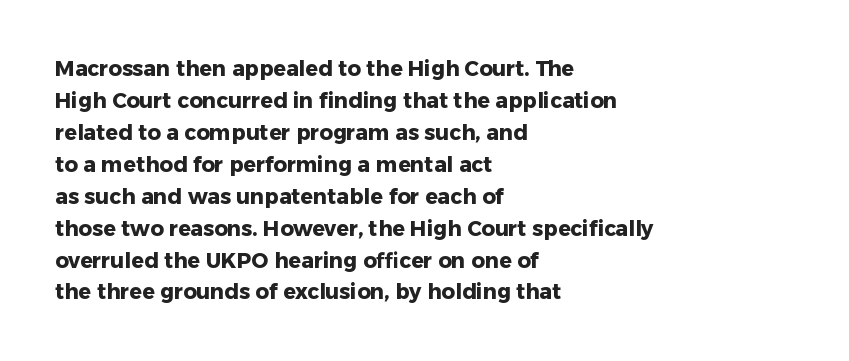
The type sits square on the baseline with zero lean. Summary of weight: heavy, a full bold. Interline gaps are of average width in this sample. The type is set solid horizontally, with unmodified tracking. Underline: absent.
